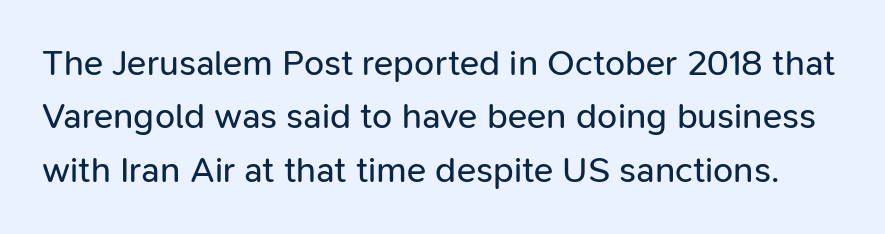
The image shows 36 px regular-weight sans-serif type, upright; set normal line spacing (1.48x), normal letter spacing, not underlined; low stroke contrast and a medium x-height.
